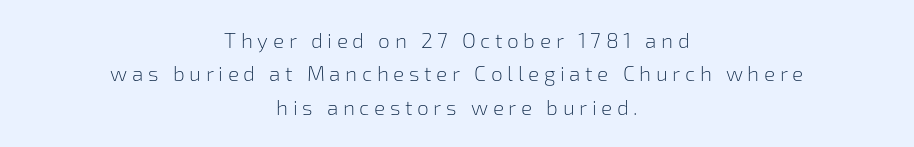
{"italic": "no", "bold": "no", "underline": "no", "align": "center", "line_spacing": "normal", "line_spacing_ratio": 1.59, "letter_spacing": "wide", "letter_spacing_em": 0.22, "glyph_px": 21}
